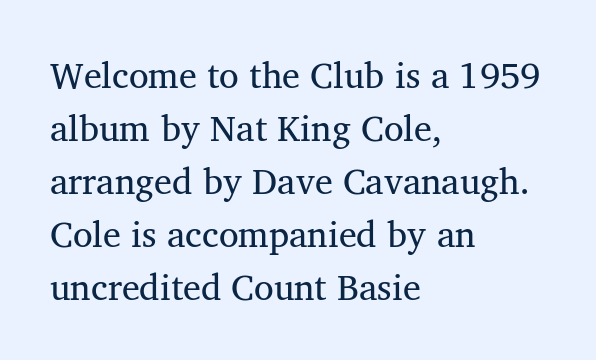
{"serif": "yes", "width": "normal", "stroke_contrast": "medium", "x_height": "medium", "monospaced": "no", "underline": "no", "align": "left", "line_spacing": "normal", "line_spacing_ratio": 1.47, "letter_spacing": "normal", "letter_spacing_em": 0.0, "glyph_px": 36}
